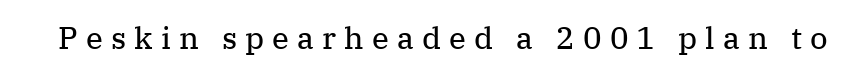
{"serif": "yes", "italic": "no", "bold": "no", "weight": "regular", "width": "normal", "stroke_contrast": "medium", "x_height": "medium", "monospaced": "no", "underline": "no", "letter_spacing": "wide", "letter_spacing_em": 0.26, "glyph_px": 31}
